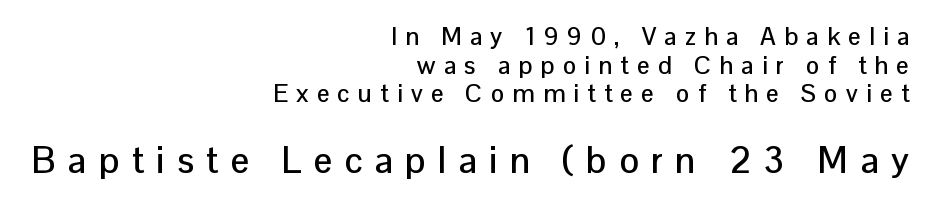
{"serif": "no", "italic": "no", "width": "normal", "stroke_contrast": "low", "x_height": "medium", "monospaced": "no", "underline": "no", "align": "right", "line_spacing": "tight", "line_spacing_ratio": 1.15, "letter_spacing": "wide", "letter_spacing_em": 0.33, "larger_block": "second", "size_ratio": 1.48, "glyph_px": 37}
